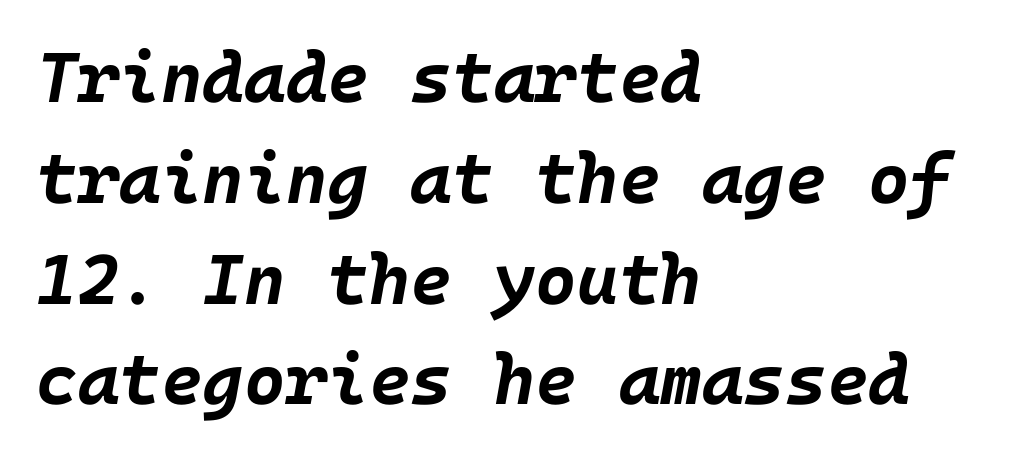
The rendering applies a slant to the glyphs. Strong, thick strokes mark this as bold type. Line spacing here is normal. You could call the tracking neutral — neither tight nor loose.
